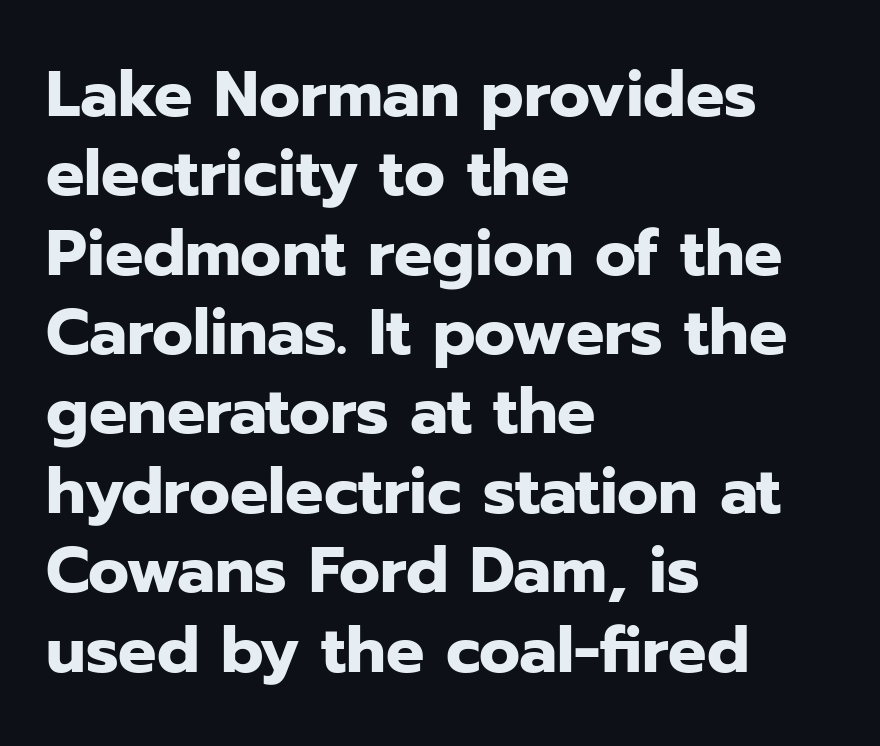
The image shows 64 px heavy sans-serif type, upright; set left-aligned, line spacing 1.24x, normal letter spacing, not underlined; low stroke contrast and a medium x-height.
